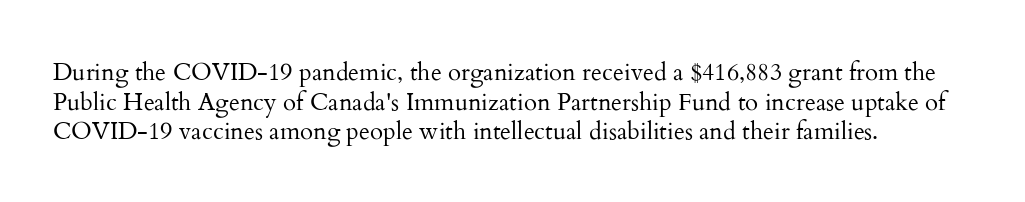
The image shows 24 px text type, upright; set left-aligned, line spacing 1.23x, normal letter spacing, not underlined.
